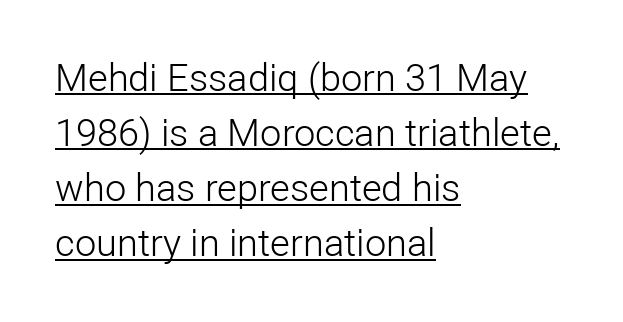
The image shows 38 px light sans-serif type, upright; set left-aligned, normal line spacing (1.45x), normal letter spacing, underlined; low stroke contrast and a medium x-height.
